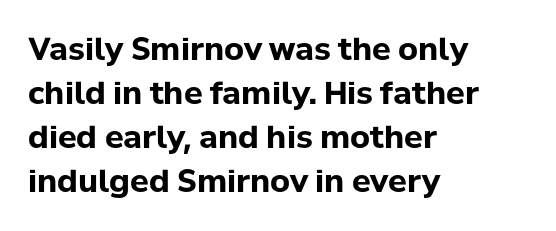
Q: Is the text bold? A: Yes.
Q: Is the text italic (slanted)? A: No, it is upright.
Q: Is the typeface a serif or a sans-serif typeface? A: Sans-serif.
Q: Is the text underlined? A: No.
Q: How is the paragraph aligned? A: Left-aligned.
Q: Is the spacing between letters normal or unusually wide? A: Normal.
Q: Is the spacing between lines tight, normal or loose? A: Normal.
Q: Width (condensed, normal, or wide)? A: Normal.
Q: Stroke contrast? A: Low.
Q: x-height? A: Medium.
Q: Monospaced? A: No.
